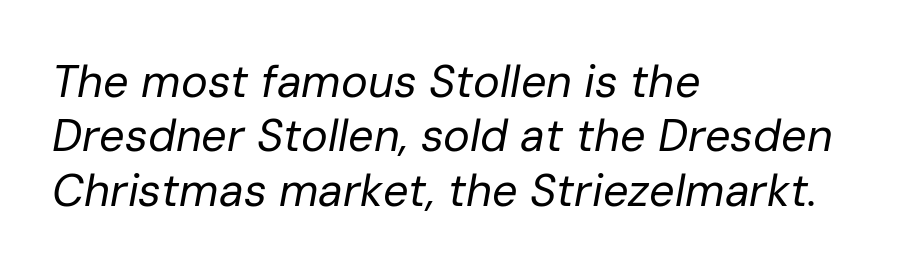
The image shows 45 px regular-weight type, italic (leaning right); set left-aligned, line spacing 1.21x, normal letter spacing, not underlined; low stroke contrast and a medium x-height.
